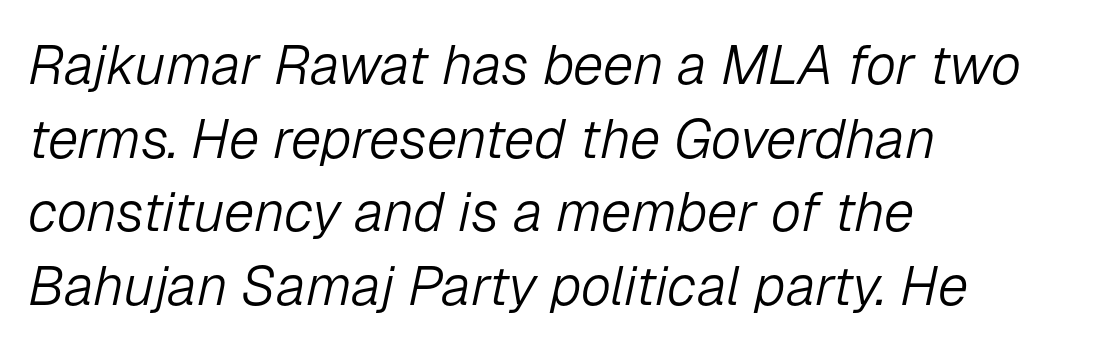
Q: Is the text bold? A: No.
Q: Is the text italic (slanted)? A: Yes, it leans right by about 12 degrees.
Q: Is the text underlined? A: No.
Q: How is the paragraph aligned? A: Left-aligned.
Q: Is the spacing between letters normal or unusually wide? A: Normal.
Q: Is the spacing between lines tight, normal or loose? A: Normal.
Q: Width (condensed, normal, or wide)? A: Normal.
Q: Stroke contrast? A: Low.
Q: x-height? A: Medium.
Q: Monospaced? A: No.
